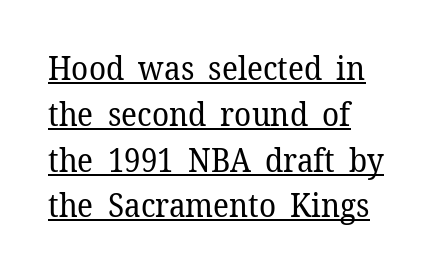
Q: Is the text bold? A: No.
Q: Is the text italic (slanted)? A: No, it is upright.
Q: Is the typeface a serif or a sans-serif typeface? A: Serif.
Q: Is the text underlined? A: Yes.
Q: How is the paragraph aligned? A: Left-aligned.
Q: Is the spacing between letters normal or unusually wide? A: Normal.
Q: Is the spacing between lines tight, normal or loose? A: Normal.
Q: Width (condensed, normal, or wide)? A: Normal.
Q: Stroke contrast? A: Low.
Q: x-height? A: Medium.
Q: Monospaced? A: No.
